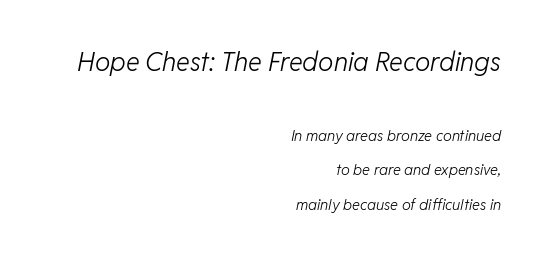
{"italic": "yes", "lean": "right", "slant_degrees": 11, "bold": "no", "underline": "no", "align": "right", "line_spacing": "loose", "line_spacing_ratio": 2.3, "letter_spacing": "normal", "letter_spacing_em": 0.0, "larger_block": "first", "size_ratio": 1.73, "glyph_px": 26}
